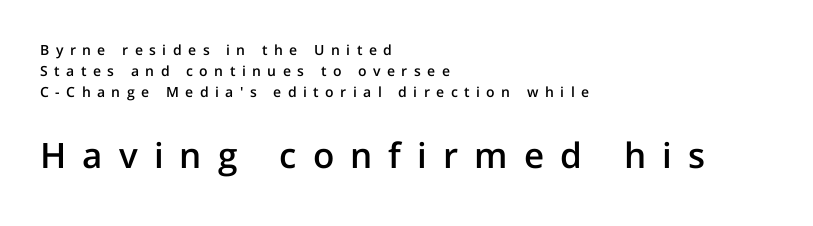
Proportional: the letters do not fall into vertical columns. Every row of glyphs begins at an identical x-position on the left. The designer left line spacing at the default. Which chunk is bigger? The second one — the bottom block dwarfs the top.
